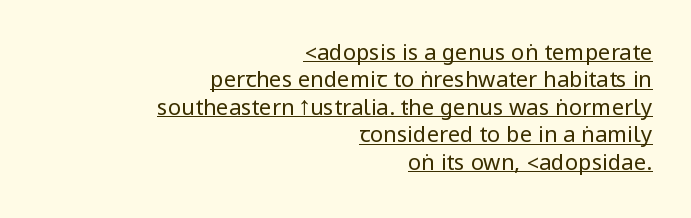
The image shows 22 px text type, upright; set right-aligned, normal line spacing (1.25x), normal letter spacing, underlined.
